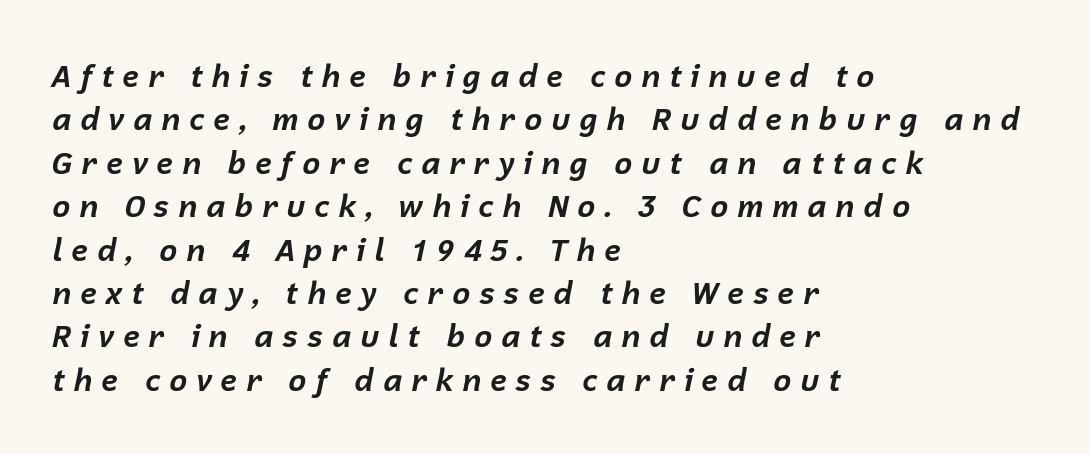
The image shows 31 px bold type, italic (leaning right); set left-aligned, normal line spacing (1.4x), unusually wide letter spacing (+0.26 em), not underlined; low stroke contrast and a medium x-height.
